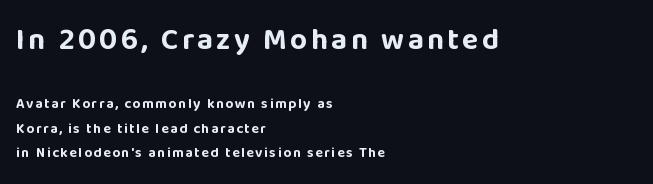
Q: Is the text bold? A: Yes.
Q: Is the text italic (slanted)? A: No, it is upright.
Q: Is the typeface a serif or a sans-serif typeface? A: Sans-serif.
Q: Is the text underlined? A: No.
Q: How is the paragraph aligned? A: Left-aligned.
Q: Which block of text is set in a larger size, the first (top) or the second (bottom)? A: The first (top) one.
Q: Width (condensed, normal, or wide)? A: Normal.
Q: Stroke contrast? A: Low.
Q: x-height? A: Large.
Q: Monospaced? A: No.
